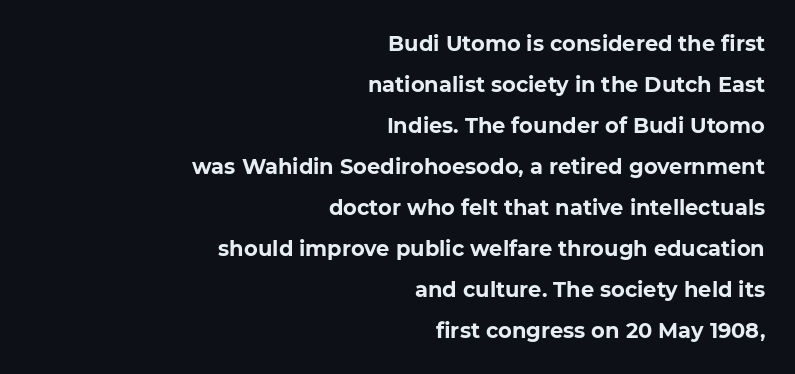
Designer's note — italics off, roman on. Successive baselines arrive slowly, with a big drop between each. Set as a true bold cut, around the 700 mark. Descenders are the only things crossing below the line. The face used here is rendered with its standard letterfit. Right-aligned paragraph, ragged on the left.
